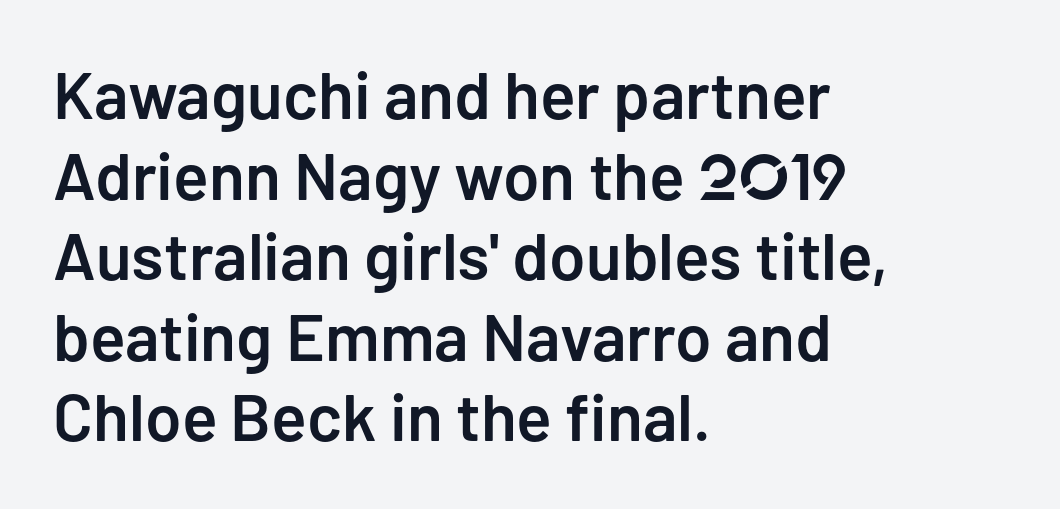
Varying glyph widths throughout — classic text-font behaviour. Nothing sits at the stroke ends, so this counts as sans-serif. The paragraph shown leans on its left margin. No extra tracking has been applied to these lines. Each glyph is drawn with semibold strokes, heavier than normal yet not fully bold.
